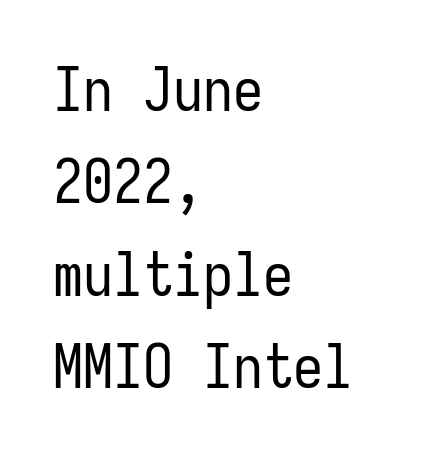
The image shows 60 px regular-weight, condensed sans-serif type, upright, monospaced; set left-aligned, normal line spacing (1.54x), normal letter spacing, not underlined; low stroke contrast and a medium x-height.
